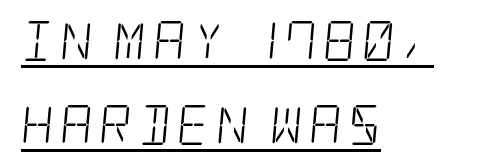
Q: Is the text bold? A: No.
Q: Is the typeface a serif or a sans-serif typeface? A: Serif.
Q: Is the text underlined? A: Yes.
Q: How is the paragraph aligned? A: Left-aligned.
Q: Is the spacing between lines tight, normal or loose? A: Loose.
Q: Width (condensed, normal, or wide)? A: Condensed.
Q: Stroke contrast? A: Low.
Q: x-height? A: Large.
